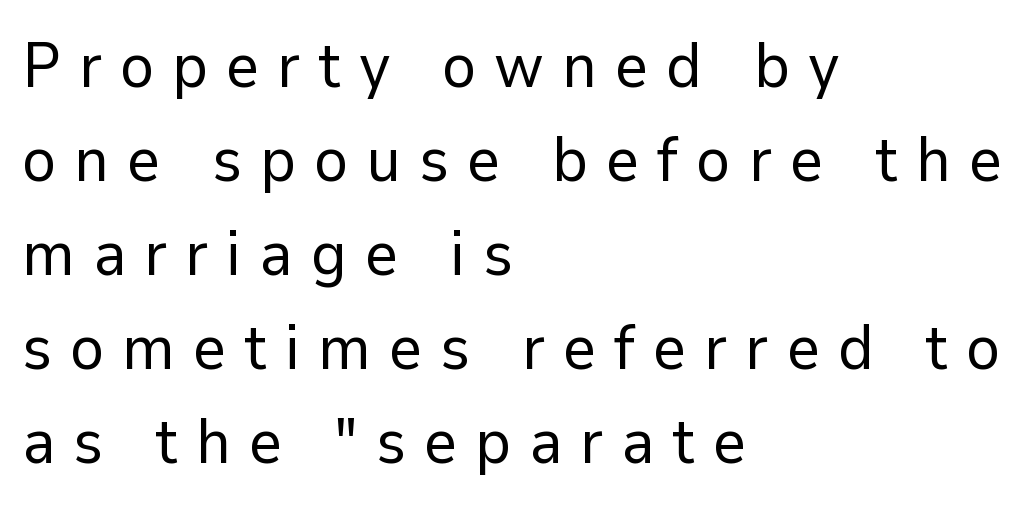
The image shows 64 px regular-weight sans-serif type, upright; set left-aligned, normal line spacing (1.47x), unusually wide letter spacing (+0.28 em), not underlined; low stroke contrast and a medium x-height.
